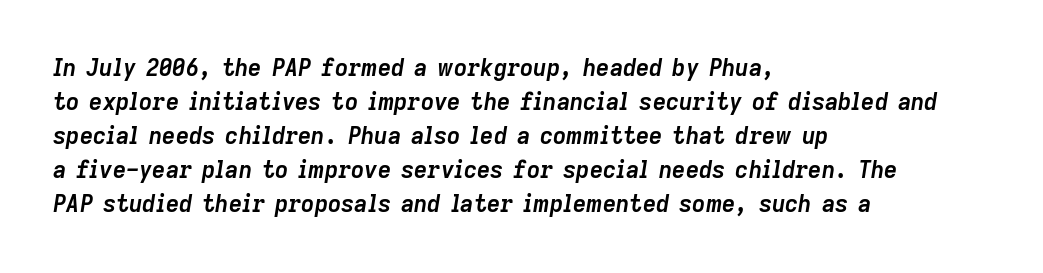
{"italic": "yes", "lean": "right", "slant_degrees": 9, "bold": "yes", "underline": "no", "align": "left", "line_spacing": "normal", "line_spacing_ratio": 1.48, "letter_spacing": "normal", "letter_spacing_em": 0.0, "glyph_px": 23}
